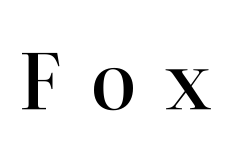
{"serif": "yes", "italic": "no", "bold": "semi", "weight": "semibold", "width": "normal", "stroke_contrast": "high", "x_height": "medium", "monospaced": "no", "underline": "no", "letter_spacing": "wide", "letter_spacing_em": 0.37, "glyph_px": 77}
